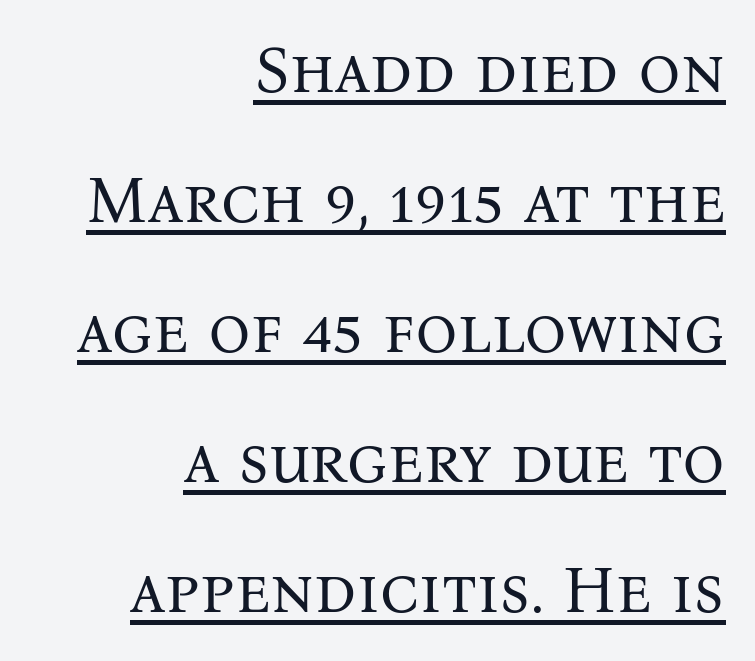
{"serif": "yes", "italic": "no", "bold": "no", "weight": "regular", "width": "normal", "stroke_contrast": "medium", "x_height": "medium", "monospaced": "no", "underline": "yes", "align": "right", "line_spacing": "loose", "line_spacing_ratio": 1.97, "letter_spacing": "normal", "letter_spacing_em": 0.0, "glyph_px": 66}
